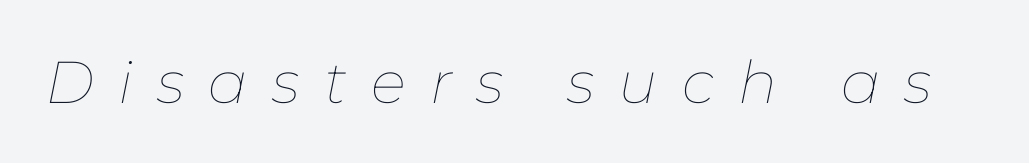
The face used here is rendered with a markedly widened letterfit. The font is comparable to plain body text, perhaps lighter. Emphasis-style slanted type is in use. These lines are rendered in a variable-pitch font. The space directly below the letters is spotless.
